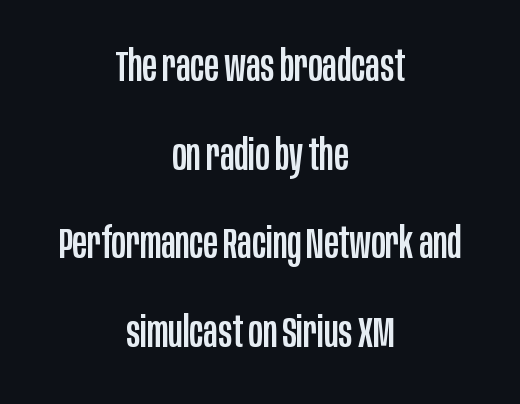
The line texture is even and compact thanks to regular tracking. One-word summary of the alignment: center. The glyphs in this specimen are sans serif. The typography opts for an upright posture over an oblique one.
